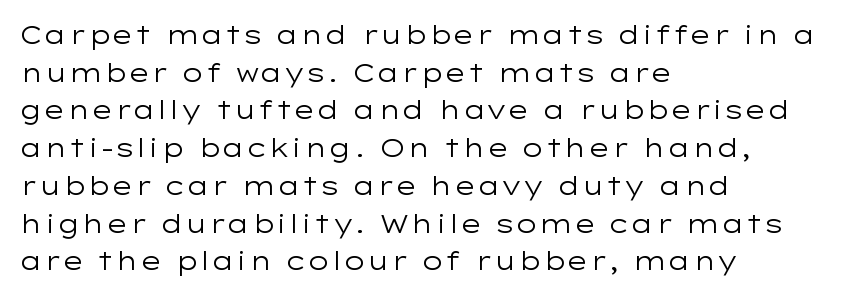
The face used here is rendered with its standard letterfit. Just letters on the line, the space beneath them empty. Caption: face not bold, strokes unweighted. Line spacing here is normal.
